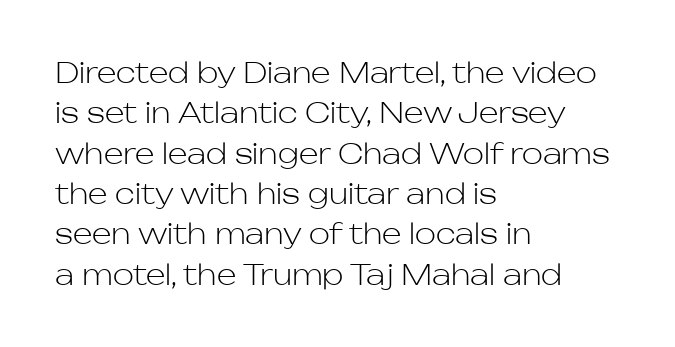
Q: Is the text bold? A: No.
Q: Is the text italic (slanted)? A: No, it is upright.
Q: Is the typeface a serif or a sans-serif typeface? A: Sans-serif.
Q: Is the text underlined? A: No.
Q: How is the paragraph aligned? A: Left-aligned.
Q: Is the spacing between letters normal or unusually wide? A: Normal.
Q: Is the spacing between lines tight, normal or loose? A: Normal.
Q: Width (condensed, normal, or wide)? A: Normal.
Q: Stroke contrast? A: Low.
Q: x-height? A: Medium.
Q: Monospaced? A: No.
